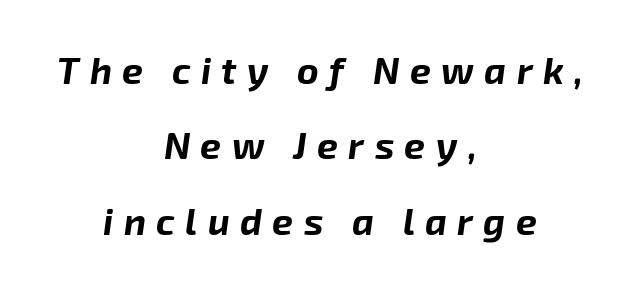
The image shows 37 px bold type, italic (leaning right); set centered, loose line spacing (2.04x), unusually wide letter spacing (+0.28 em), not underlined; low stroke contrast and a medium x-height.
